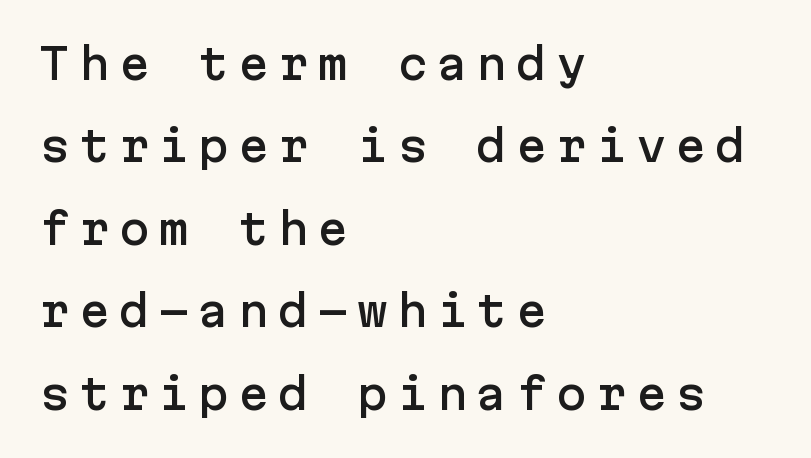
Observe the wide spacing: letters keep a clear distance from each other. The font family rendered here belongs to the sans-serif group. Lines of text with bare space underneath. Quick note: not italic, upright.
